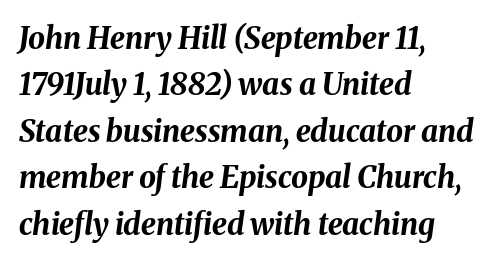
Q: Is the text bold? A: Yes.
Q: Is the text italic (slanted)? A: Yes, it leans right by about 8 degrees.
Q: Is the text underlined? A: No.
Q: How is the paragraph aligned? A: Left-aligned.
Q: Is the spacing between letters normal or unusually wide? A: Normal.
Q: Is the spacing between lines tight, normal or loose? A: Normal.
Q: Width (condensed, normal, or wide)? A: Normal.
Q: Stroke contrast? A: Medium.
Q: x-height? A: Medium.
Q: Monospaced? A: No.
